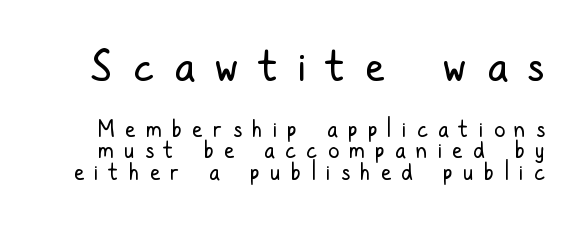
The designer dialed line spacing down below the default. Character widths vary here, with narrow letters taking less room than wide ones. The rendering inserts visible extra space after every character. Top chunk: large. Bottom chunk: small.
